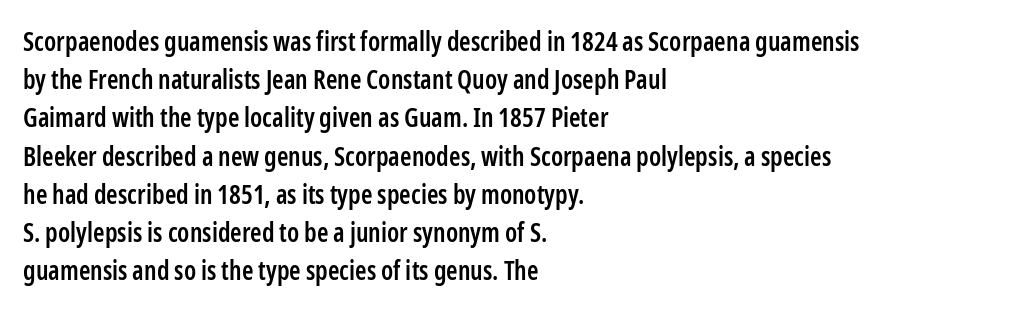
{"italic": "no", "bold": "semi", "underline": "no", "align": "left", "line_spacing": "normal", "line_spacing_ratio": 1.47, "letter_spacing": "normal", "letter_spacing_em": 0.0, "glyph_px": 26}
